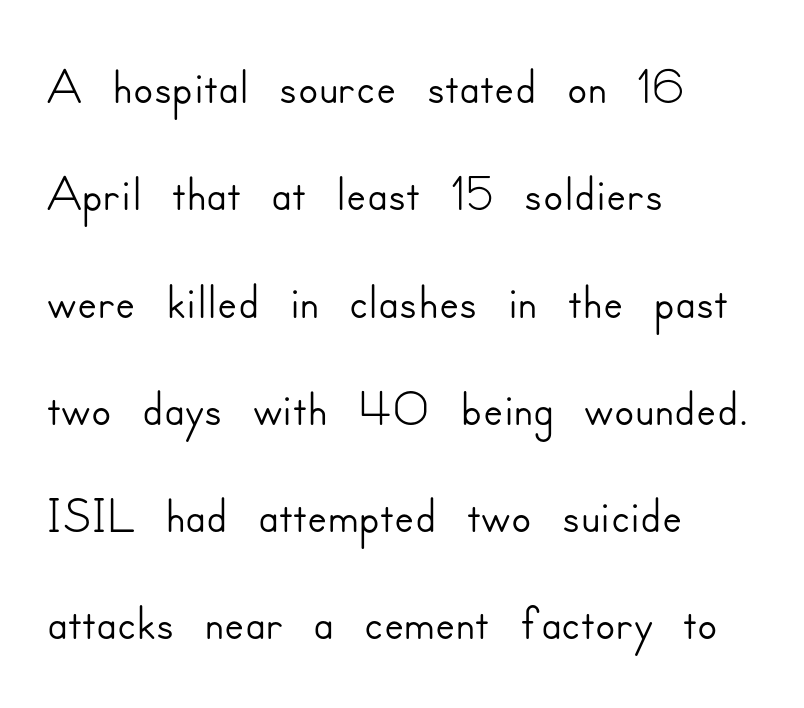
The image shows 74 px sans-serif type, upright; set left-aligned, normal line spacing (1.45x), normal letter spacing, not underlined; low stroke contrast and a small x-height.
